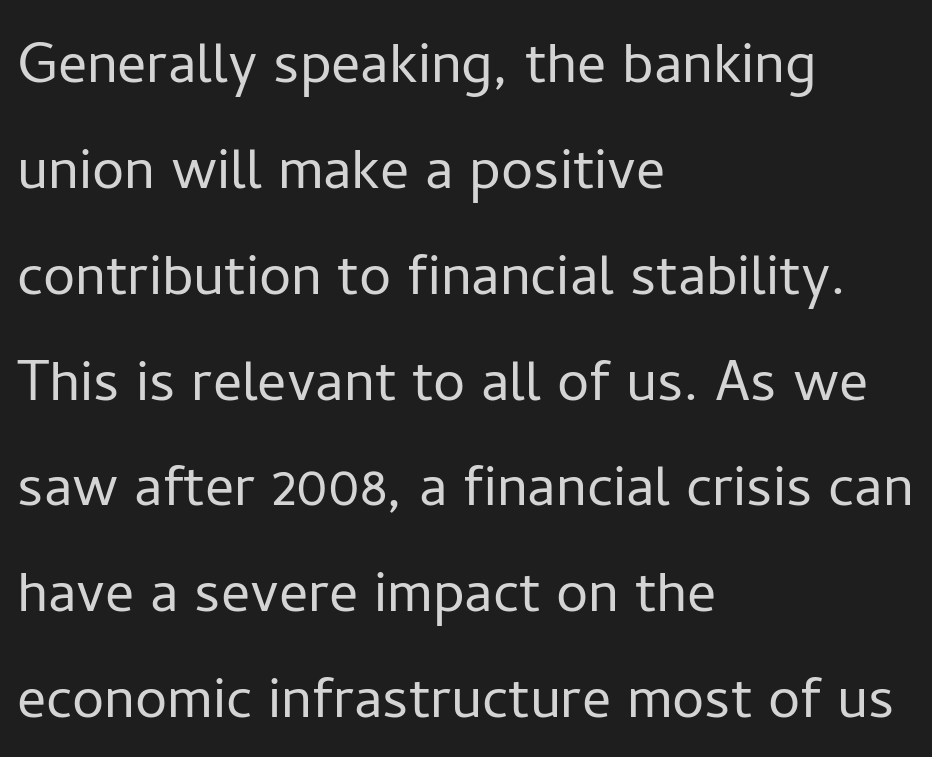
Q: Is the text bold? A: No.
Q: Is the text italic (slanted)? A: No, it is upright.
Q: Is the typeface a serif or a sans-serif typeface? A: Sans-serif.
Q: Is the text underlined? A: No.
Q: How is the paragraph aligned? A: Left-aligned.
Q: Is the spacing between letters normal or unusually wide? A: Normal.
Q: Is the spacing between lines tight, normal or loose? A: Normal.
Q: Width (condensed, normal, or wide)? A: Normal.
Q: Stroke contrast? A: Low.
Q: x-height? A: Medium.
Q: Monospaced? A: No.
